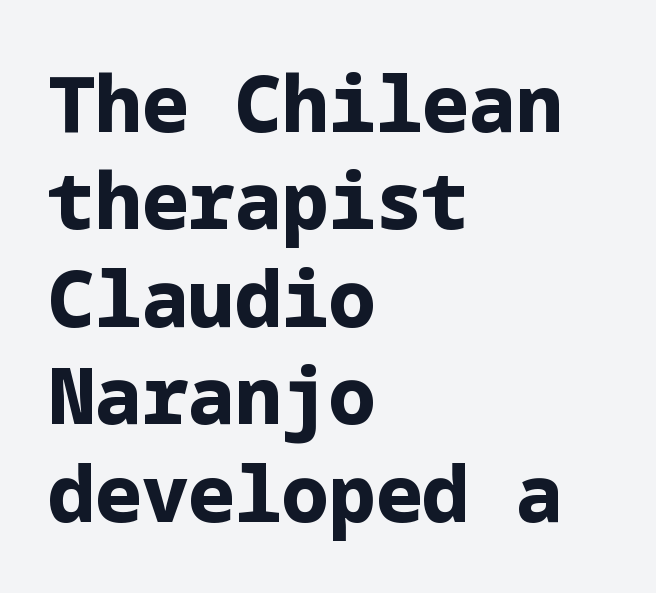
You could call the tracking neutral — neither tight nor loose. The baseline area is clear. Line starts are locked; line ends wander. Observe the absence of serifs on each vertical stroke in this sample. A roman cut, with each character standing at attention. A full-strength bold gives these letters their thick strokes.
